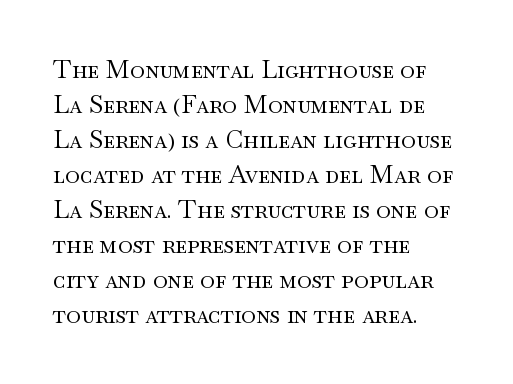
Nobody drew a line under any word here. The passage is arranged the way most books set body copy — flush left. Is the stroke heavy? The answer is a plain regular-or-lighter. Nobody touched the tracking dial on this one. A roman cut, with each character standing at attention. The space between consecutive lines is moderate.
